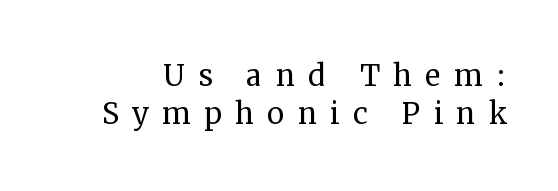
Each row of text sits above clean, open space. Vertical strokes here are truly vertical. Spacing verdict: proportional, widths tailored to each character. The rendering shows small feet on the letterforms — a serif design.
